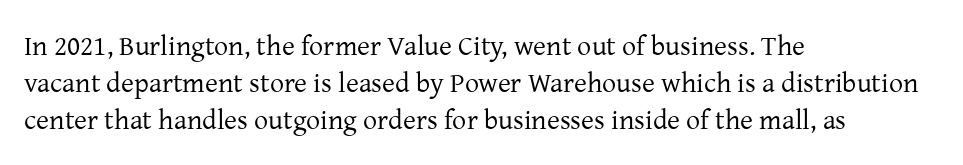
The image shows 28 px regular-weight serif type, upright; set left-aligned, normal line spacing (1.33x), normal letter spacing, not underlined; low stroke contrast and a medium x-height.
